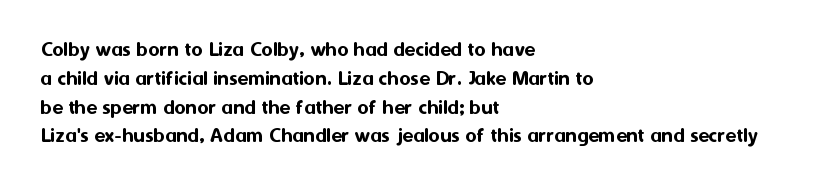
{"italic": "no", "underline": "no", "align": "left", "line_spacing": "normal", "line_spacing_ratio": 1.31, "letter_spacing": "normal", "letter_spacing_em": 0.0, "glyph_px": 22}
